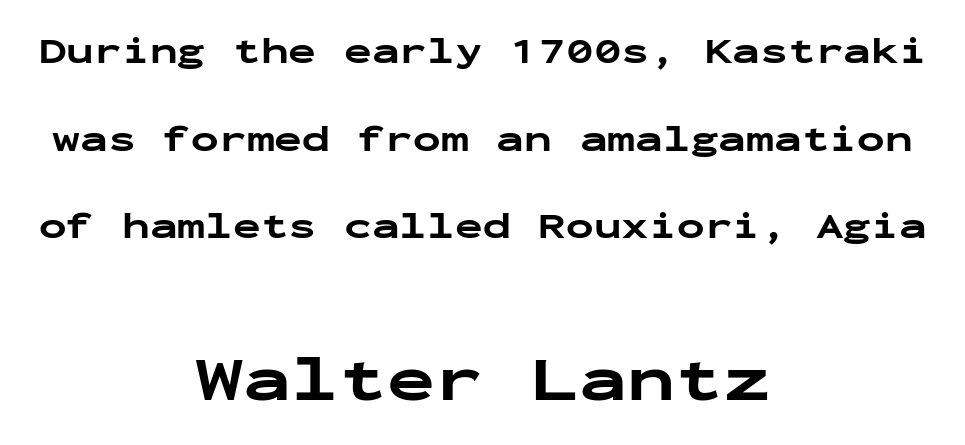
The image shows 64 px bold, wide sans-serif type, upright, monospaced; set centered, loose line spacing (2.37x), normal letter spacing, not underlined; the second (bottom) block is 1.73x larger; low stroke contrast and a medium x-height.
